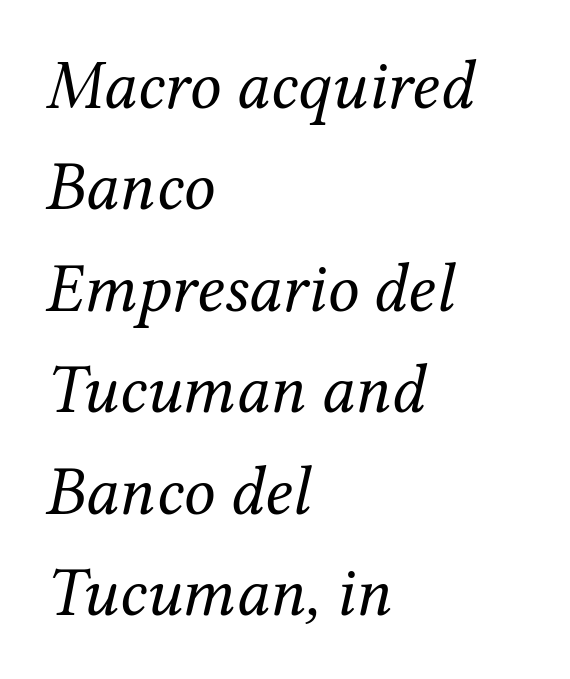
The image shows 70 px regular-weight serif type, italic (leaning right); set left-aligned, normal line spacing (1.45x), normal letter spacing, not underlined; medium stroke contrast and a medium x-height.
